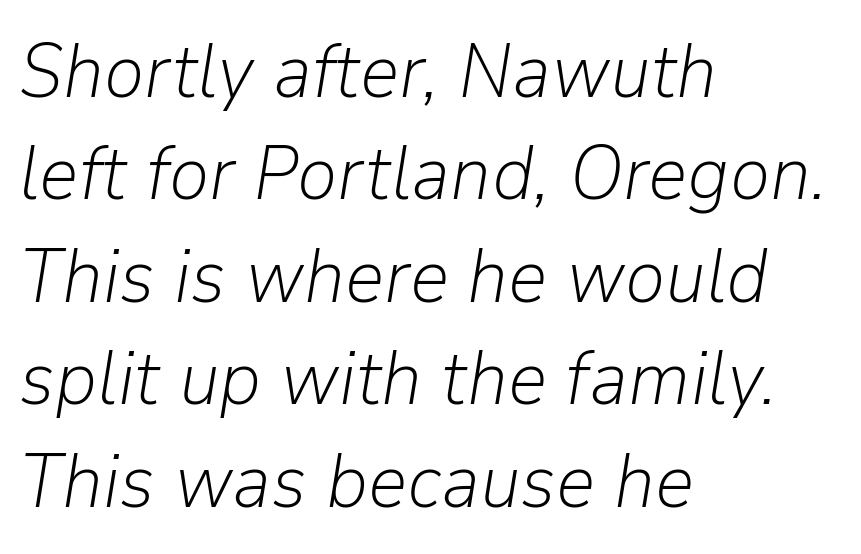
{"italic": "yes", "lean": "right", "slant_degrees": 9, "bold": "no", "weight": "light", "width": "normal", "stroke_contrast": "low", "x_height": "medium", "monospaced": "no", "underline": "no", "align": "left", "line_spacing": "normal", "line_spacing_ratio": 1.33, "letter_spacing": "normal", "letter_spacing_em": 0.0, "glyph_px": 77}
